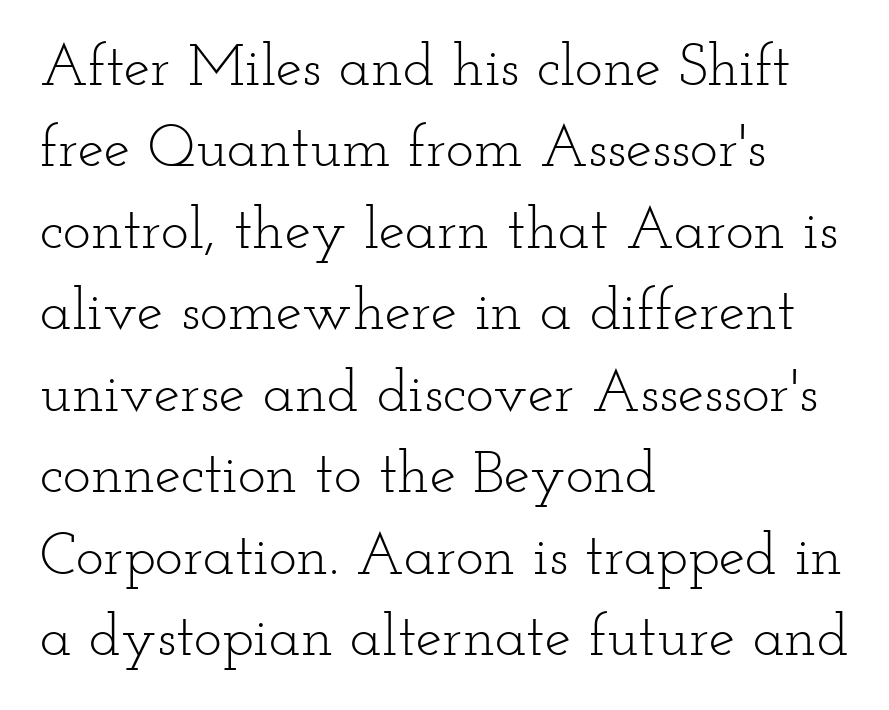
You can tell it's not italic because the verticals are truly vertical. Glance below the letters and you will spot only blank space. In CSS terms this would be text-align: left. This sample uses a serif face.
